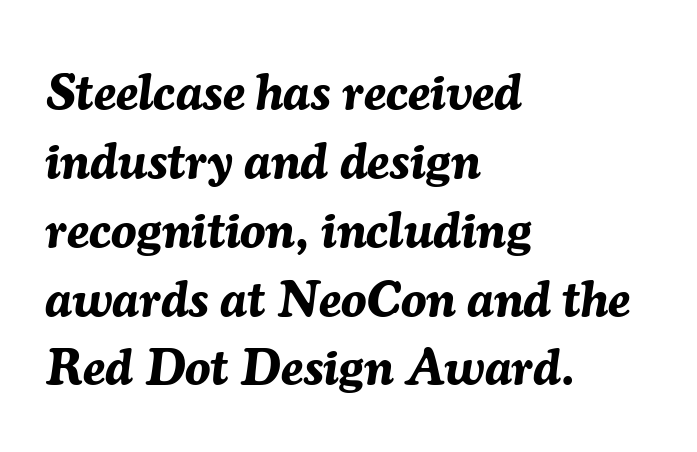
If you drew a ruler down the left edge, every line would touch it. On the weight axis this lands at bold, roughly 700. Inter-character spacing is left at the font's built-in metrics. In terms of posture, this sample is oblique. The gap between lines stays unmarked. Each letter keeps its own natural width here, so spacing adapts to shape.
